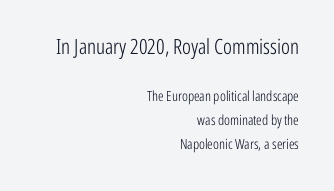
{"italic": "no", "bold": "no", "underline": "no", "align": "right", "line_spacing_ratio": 1.72, "letter_spacing": "normal", "letter_spacing_em": 0.0, "larger_block": "first", "size_ratio": 1.5, "glyph_px": 21}
